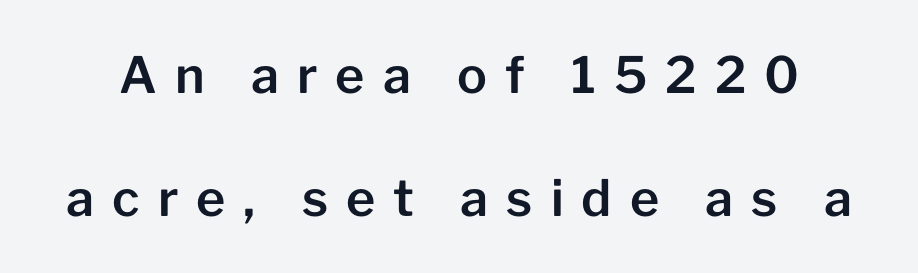
Q: Is the text italic (slanted)? A: No, it is upright.
Q: Is the typeface a serif or a sans-serif typeface? A: Sans-serif.
Q: Is the text underlined? A: No.
Q: Is the spacing between letters normal or unusually wide? A: Unusually wide.
Q: Is the spacing between lines tight, normal or loose? A: Loose.
Q: Width (condensed, normal, or wide)? A: Normal.
Q: Stroke contrast? A: Low.
Q: x-height? A: Medium.
Q: Monospaced? A: No.
